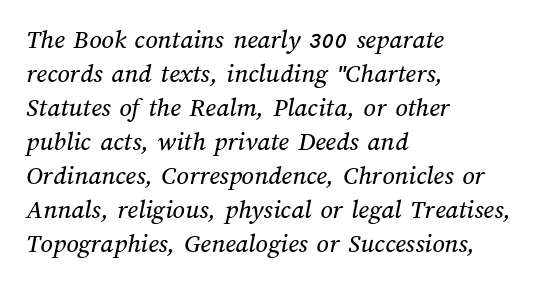
These lines keep a tight, regular rhythm from letter to letter. Notice how descenders clear the ascenders below comfortably — that's standard leading. Clear beneath every line of the passage. Compared with a centered layout, this one pins lines to the left instead.
